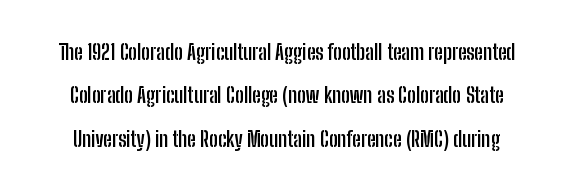
{"italic": "no", "bold": "yes", "underline": "no", "line_spacing": "loose", "line_spacing_ratio": 2.07, "letter_spacing": "normal", "letter_spacing_em": 0.0, "glyph_px": 21}
